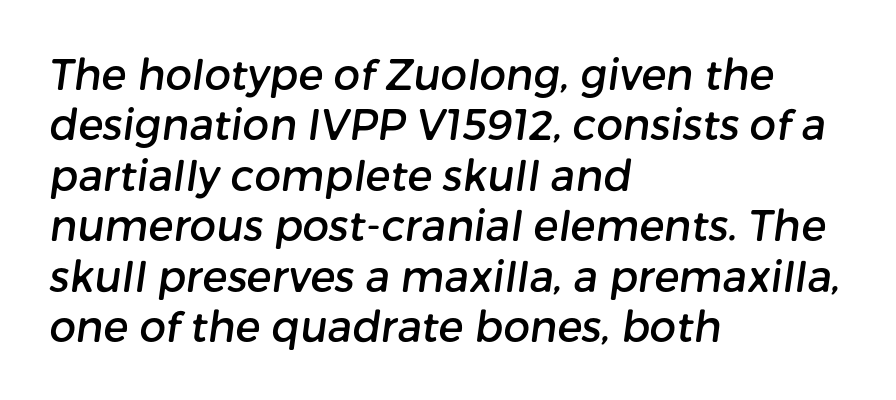
This sample uses a sans-serif face. Alignment: flush left. Think of a printed novel: that variable character pitch is what you see here. Underlining? Definitely not there. The passage shown has conventional tracking throughout.
